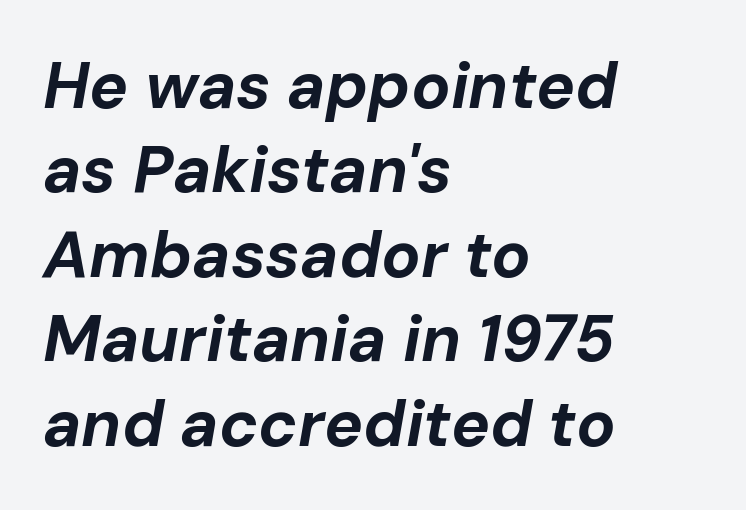
{"italic": "yes", "lean": "right", "slant_degrees": 10, "bold": "yes", "weight": "bold", "width": "normal", "stroke_contrast": "low", "x_height": "medium", "monospaced": "no", "underline": "no", "align": "left", "line_spacing": "normal", "line_spacing_ratio": 1.3, "letter_spacing": "normal", "letter_spacing_em": 0.0, "glyph_px": 65}
